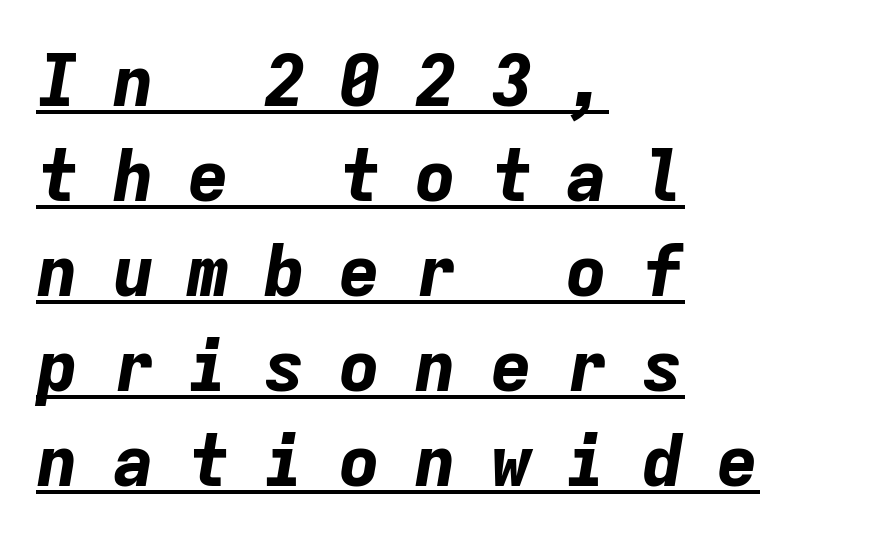
Weight: bold. Notice how a bar underscores the lettering throughout. This rendering uses left alignment, leaving the right contour irregular. The block of text has a typical density, with ordinary space between rows. Spacing between characters has been opened up far beyond the box default. Is this a fixed-width face? Yes — each glyph sits in an identical cell.
